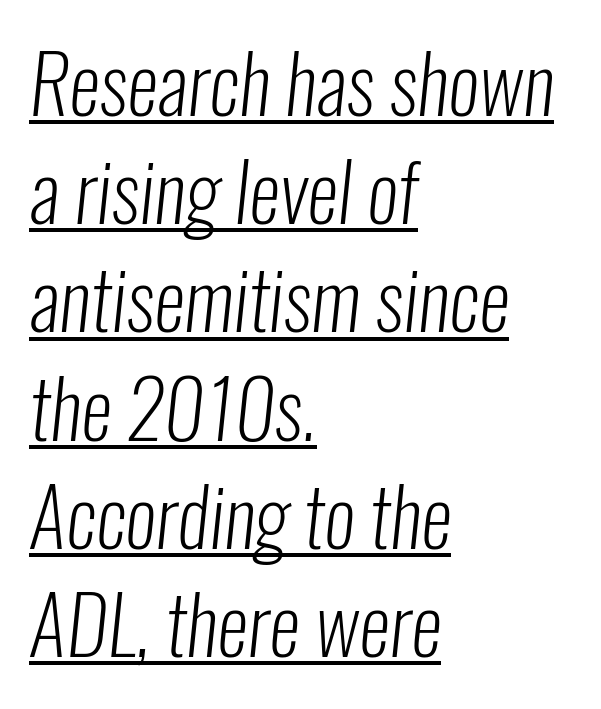
The image shows 79 px light, condensed sans-serif type; set left-aligned, normal line spacing (1.37x), normal letter spacing, underlined; low stroke contrast and a medium x-height.
